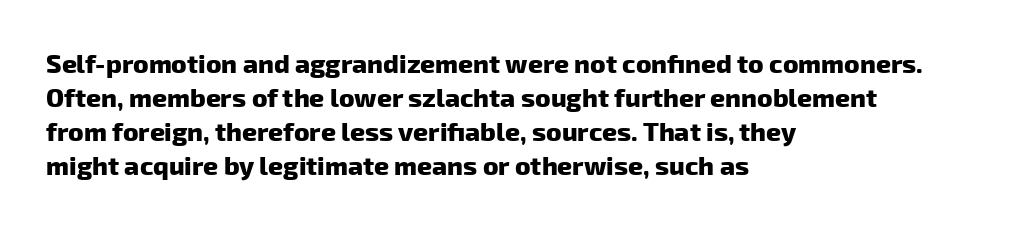
Every row of glyphs begins at an identical x-position on the left. The specimen omits any rule beneath the text block's lines. On the weight axis this lands at bold, roughly 700. Quick note: interline space is typical. Compared with typical body copy, the letter spacing here is the same.
